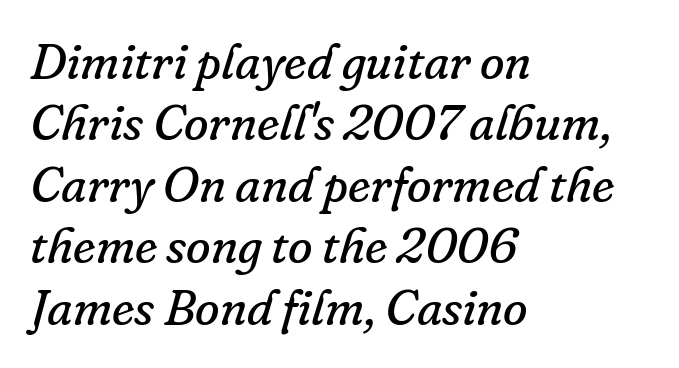
This is serif lettering, the kind often seen in printed books. This rendering leaves character spacing at its baseline value. The passage shown is not underscored anywhere. The letterforms sit at book weight or below. The face used here is proportionally spaced, like ordinary book or web type.
